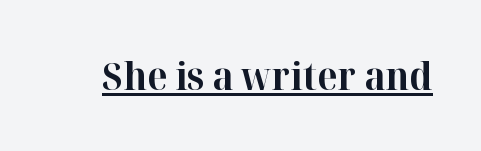
These lines are composed in type with serifs. Varying glyph widths throughout — classic text-font behaviour. The passage shown is emphatically bold. Standard letterfit; no display-style spreading of the glyphs.
